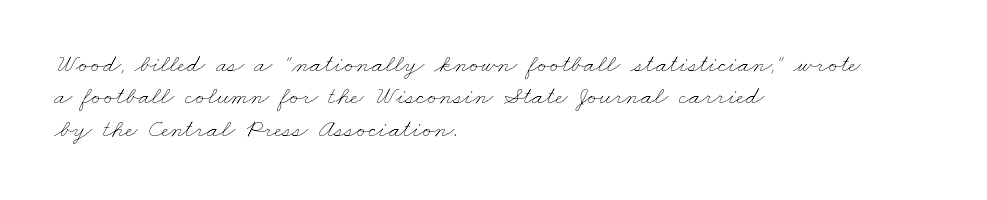
{"bold": "no", "underline": "no", "align": "left", "line_spacing": "normal", "line_spacing_ratio": 1.25, "letter_spacing": "normal", "letter_spacing_em": 0.0, "glyph_px": 26}
